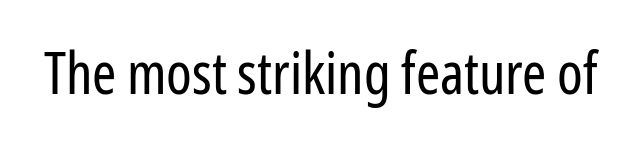
The image shows 58 px regular-weight, condensed sans-serif type, upright; set normal letter spacing, not underlined; low stroke contrast and a medium x-height.
